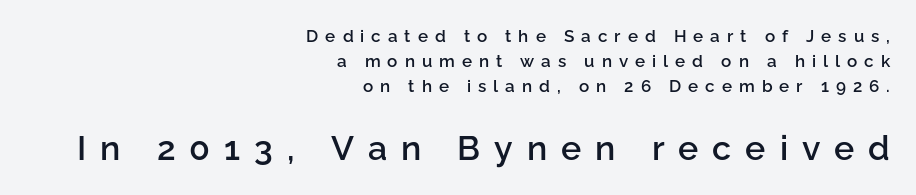
If you measured baseline to baseline, you'd find a middling distance. Upright lettering throughout. Is the block centered? No — it sits flush against the right margin. This sample uses a sans-serif face. No word sits above an underline. A typesetter would call this proportional, since set widths differ per character.
